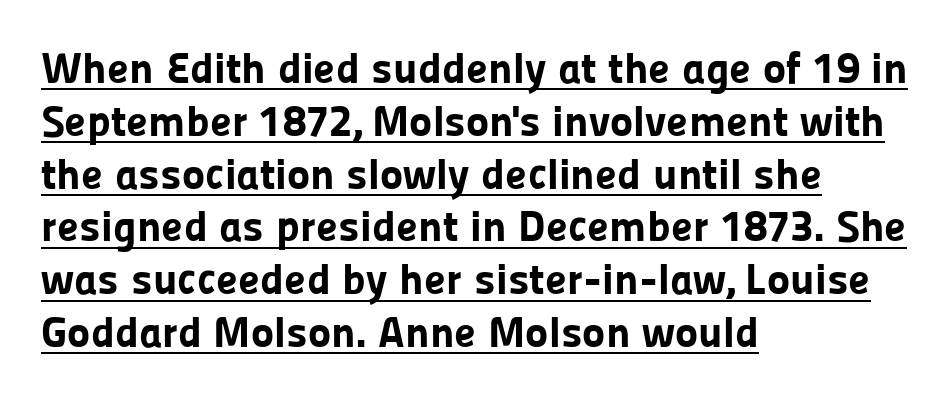
Q: Is the text bold? A: Yes.
Q: Is the text italic (slanted)? A: No, it is upright.
Q: Is the typeface a serif or a sans-serif typeface? A: Sans-serif.
Q: Is the text underlined? A: Yes.
Q: How is the paragraph aligned? A: Left-aligned.
Q: Is the spacing between letters normal or unusually wide? A: Normal.
Q: Width (condensed, normal, or wide)? A: Normal.
Q: Stroke contrast? A: Low.
Q: x-height? A: Medium.
Q: Monospaced? A: No.
